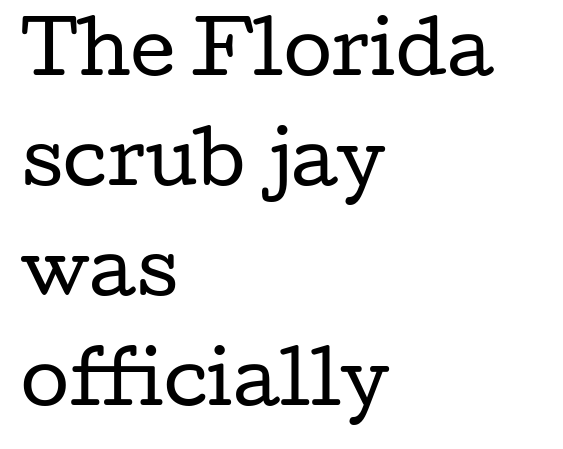
Q: Is the text bold? A: No.
Q: Is the text italic (slanted)? A: No, it is upright.
Q: Is the typeface a serif or a sans-serif typeface? A: Serif.
Q: Is the text underlined? A: No.
Q: How is the paragraph aligned? A: Left-aligned.
Q: Is the spacing between letters normal or unusually wide? A: Normal.
Q: Is the spacing between lines tight, normal or loose? A: Normal.
Q: Width (condensed, normal, or wide)? A: Wide.
Q: Stroke contrast? A: Low.
Q: x-height? A: Medium.
Q: Monospaced? A: No.
